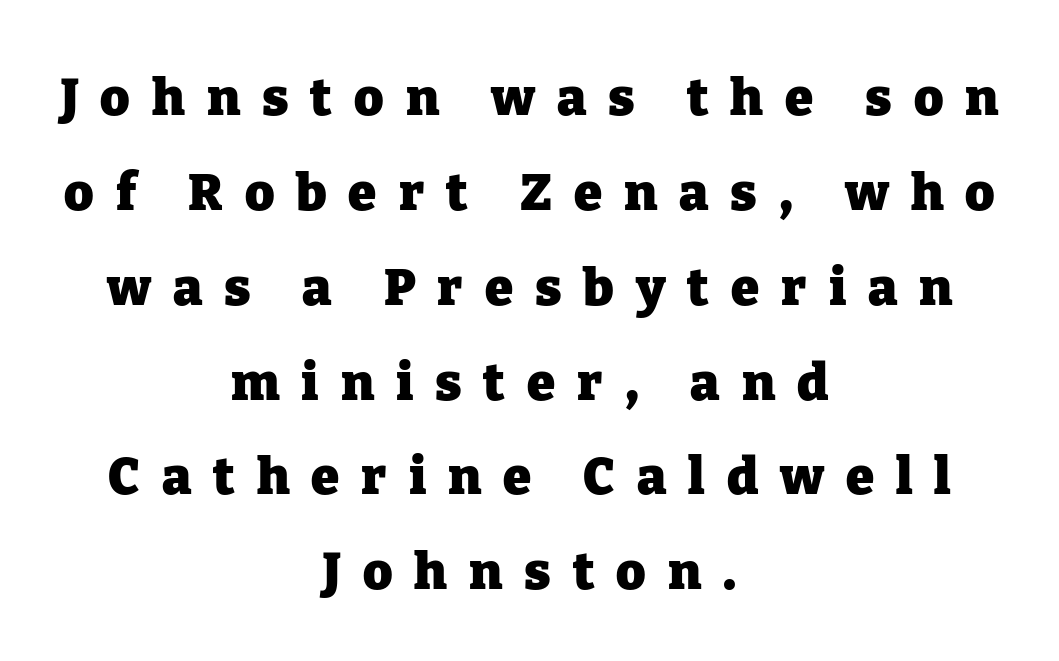
Quick note: underline off. Note the varied advance widths — an 'i' is clearly narrower than an 'm'. Characters remain perfectly vertical along every line. Its strokes are broad and dark, the hallmark of bold type.
